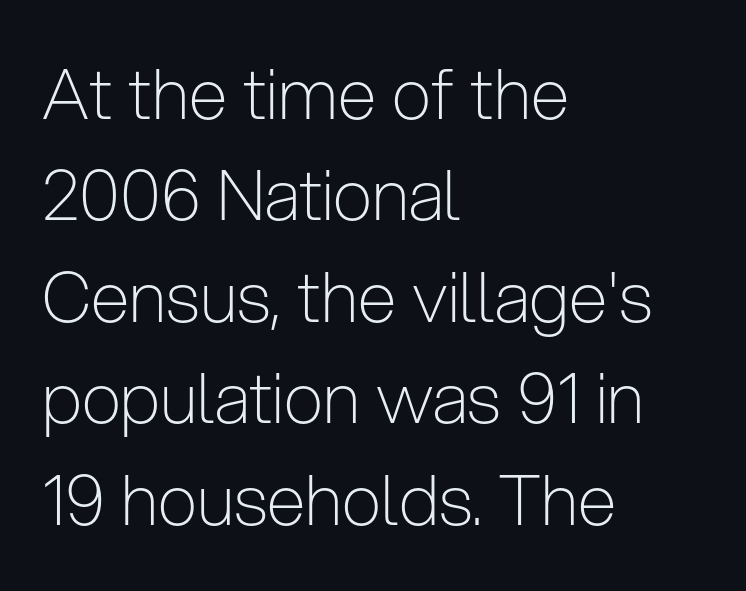
The image shows 70 px light, condensed sans-serif type, upright; set left-aligned, normal line spacing (1.45x), normal letter spacing, not underlined; low stroke contrast and a medium x-height.
